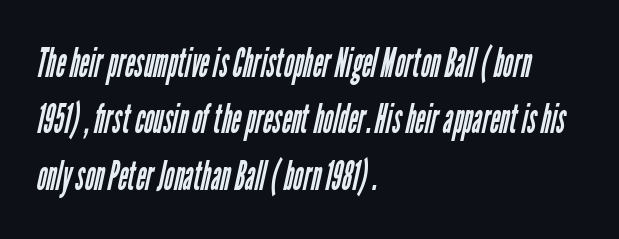
Q: Is the text bold? A: No.
Q: Is the typeface a serif or a sans-serif typeface? A: Sans-serif.
Q: Is the text underlined? A: No.
Q: How is the paragraph aligned? A: Left-aligned.
Q: Is the spacing between letters normal or unusually wide? A: Normal.
Q: Is the spacing between lines tight, normal or loose? A: Normal.
Q: Width (condensed, normal, or wide)? A: Condensed.
Q: Stroke contrast? A: Low.
Q: x-height? A: Medium.
Q: Monospaced? A: No.
